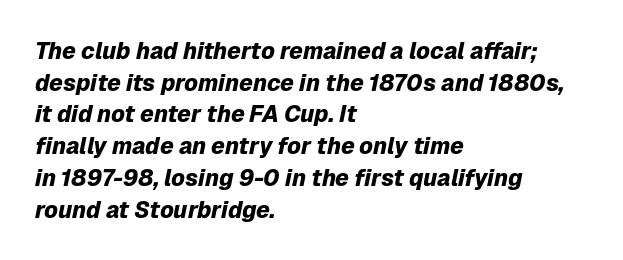
{"italic": "yes", "lean": "right", "slant_degrees": 12, "bold": "yes", "underline": "no", "align": "left", "line_spacing": "normal", "line_spacing_ratio": 1.38, "letter_spacing": "normal", "letter_spacing_em": 0.0, "glyph_px": 23}
